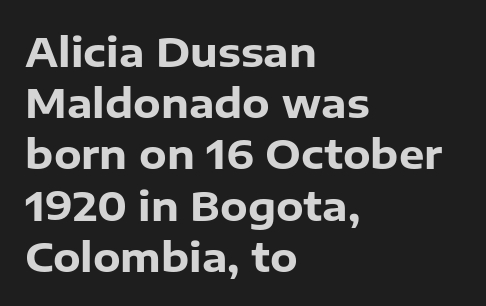
Q: Is the text bold? A: Yes.
Q: Is the text italic (slanted)? A: No, it is upright.
Q: Is the typeface a serif or a sans-serif typeface? A: Sans-serif.
Q: Is the text underlined? A: No.
Q: How is the paragraph aligned? A: Left-aligned.
Q: Is the spacing between letters normal or unusually wide? A: Normal.
Q: Is the spacing between lines tight, normal or loose? A: Normal.
Q: Width (condensed, normal, or wide)? A: Normal.
Q: Stroke contrast? A: Low.
Q: x-height? A: Medium.
Q: Monospaced? A: No.
